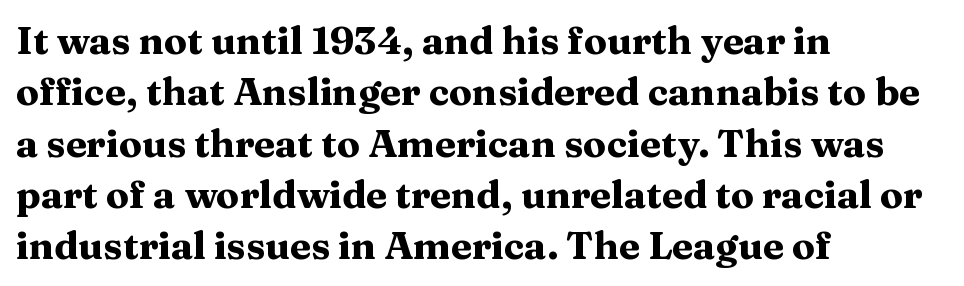
The typesetting leans heavy: a genuine bold. The type family on display is of the serif kind. Note the varied advance widths — an 'i' is clearly narrower than an 'm'. The ragged edge is on the right, which tells us the setting is flush left. The block of text has a typical density, with ordinary space between rows.
